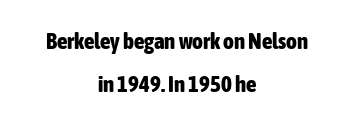
{"italic": "no", "bold": "yes", "underline": "no", "align": "center", "line_spacing_ratio": 1.85, "letter_spacing": "normal", "letter_spacing_em": 0.0, "glyph_px": 23}
